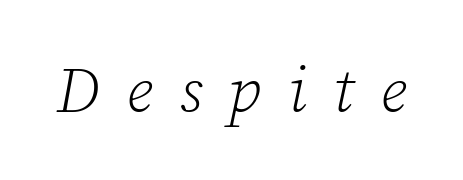
The image shows 63 px light serif type, italic (leaning right); set unusually wide letter spacing (+0.42 em), not underlined; low stroke contrast and a medium x-height.
